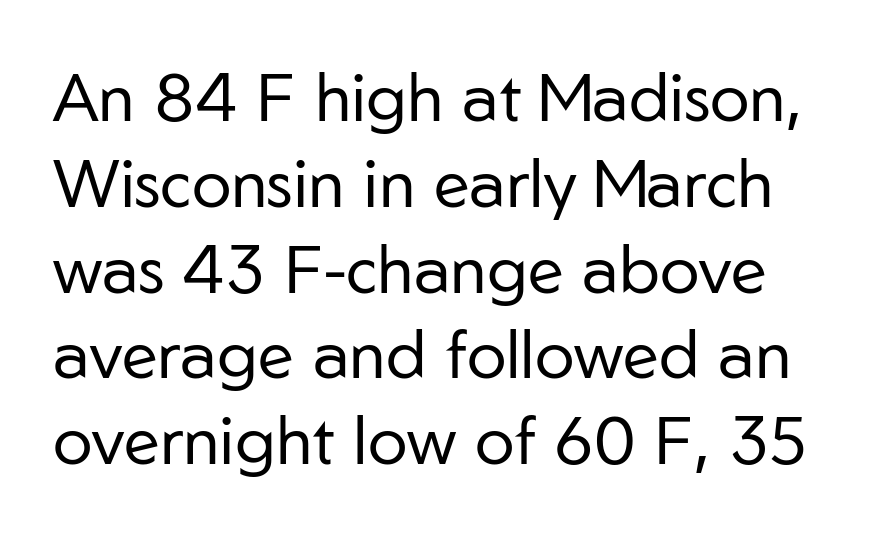
{"serif": "no", "italic": "no", "bold": "no", "weight": "regular", "width": "normal", "stroke_contrast": "low", "x_height": "medium", "monospaced": "no", "underline": "no", "line_spacing": "normal", "line_spacing_ratio": 1.28, "letter_spacing": "normal", "letter_spacing_em": 0.0, "glyph_px": 67}
